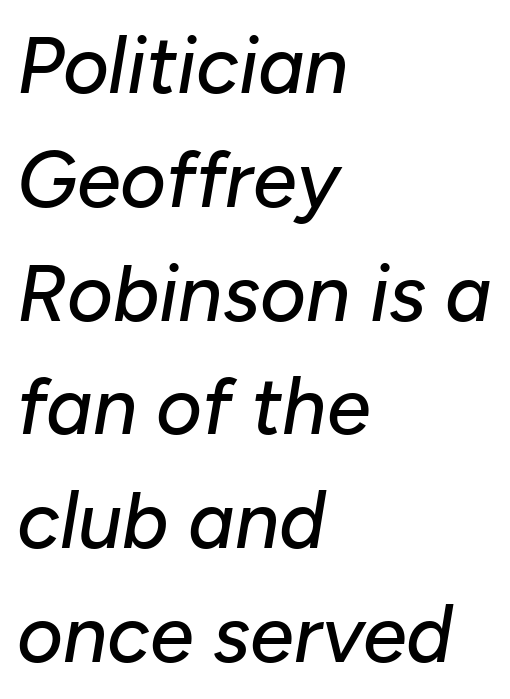
Q: Is the text italic (slanted)? A: Yes, it leans right by about 10 degrees.
Q: Is the text underlined? A: No.
Q: How is the paragraph aligned? A: Left-aligned.
Q: Is the spacing between letters normal or unusually wide? A: Normal.
Q: Is the spacing between lines tight, normal or loose? A: Normal.
Q: Width (condensed, normal, or wide)? A: Normal.
Q: Stroke contrast? A: Low.
Q: x-height? A: Medium.
Q: Monospaced? A: No.
